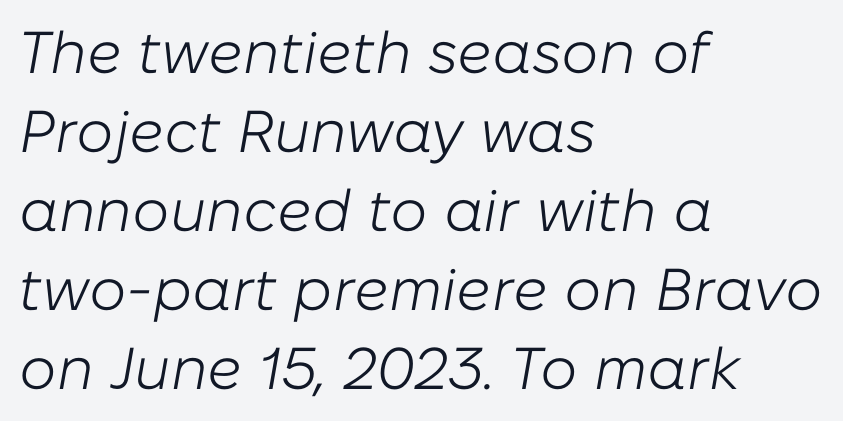
{"italic": "yes", "lean": "right", "slant_degrees": 10, "bold": "no", "weight": "light", "width": "normal", "stroke_contrast": "low", "x_height": "medium", "monospaced": "no", "underline": "no", "align": "left", "line_spacing": "normal", "line_spacing_ratio": 1.34, "letter_spacing": "normal", "letter_spacing_em": 0.0, "glyph_px": 59}
